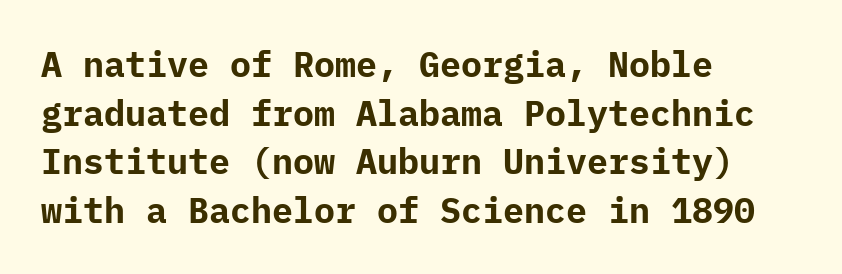
Q: Is the text bold? A: Yes.
Q: Is the text italic (slanted)? A: No, it is upright.
Q: Is the typeface a serif or a sans-serif typeface? A: Sans-serif.
Q: Is the text underlined? A: No.
Q: How is the paragraph aligned? A: Left-aligned.
Q: Is the spacing between letters normal or unusually wide? A: Normal.
Q: Is the spacing between lines tight, normal or loose? A: Normal.
Q: Width (condensed, normal, or wide)? A: Normal.
Q: Stroke contrast? A: Low.
Q: x-height? A: Medium.
